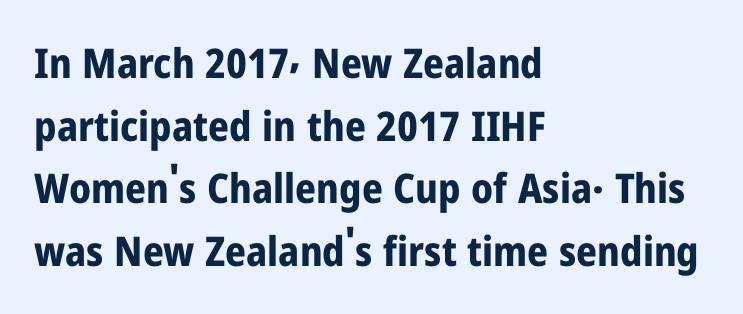
The image shows 41 px bold, condensed sans-serif type, upright; set left-aligned, normal line spacing (1.53x), normal letter spacing, not underlined; low stroke contrast and a medium x-height.
